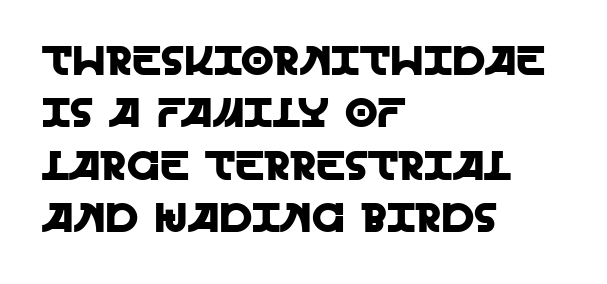
Q: Is the text italic (slanted)? A: No, it is upright.
Q: Is the typeface a serif or a sans-serif typeface? A: Sans-serif.
Q: Is the text underlined? A: No.
Q: How is the paragraph aligned? A: Left-aligned.
Q: Is the spacing between letters normal or unusually wide? A: Normal.
Q: Is the spacing between lines tight, normal or loose? A: Normal.
Q: Width (condensed, normal, or wide)? A: Normal.
Q: x-height? A: Large.
Q: Monospaced? A: No.
